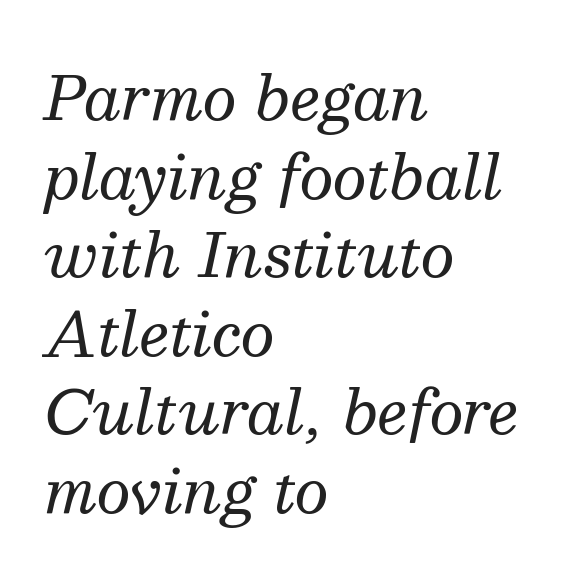
Q: Is the text bold? A: No.
Q: Is the text italic (slanted)? A: Yes, it leans right by about 13 degrees.
Q: Is the typeface a serif or a sans-serif typeface? A: Serif.
Q: Is the text underlined? A: No.
Q: How is the paragraph aligned? A: Left-aligned.
Q: Is the spacing between letters normal or unusually wide? A: Normal.
Q: Is the spacing between lines tight, normal or loose? A: Normal.
Q: Width (condensed, normal, or wide)? A: Normal.
Q: Stroke contrast? A: Medium.
Q: x-height? A: Medium.
Q: Monospaced? A: No.
